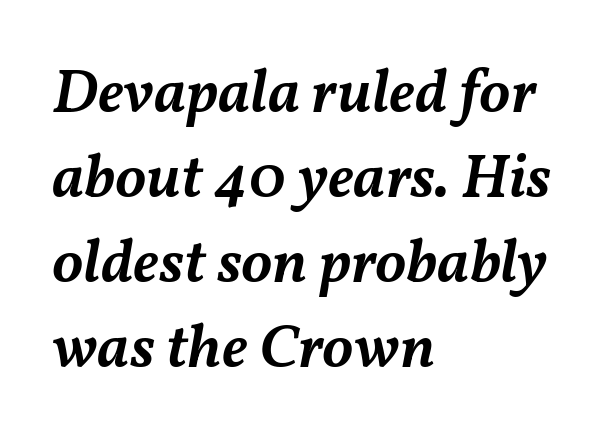
{"italic": "yes", "lean": "right", "slant_degrees": 11, "bold": "semi", "weight": "semibold", "width": "normal", "stroke_contrast": "medium", "x_height": "medium", "monospaced": "no", "underline": "no", "align": "left", "line_spacing": "normal", "line_spacing_ratio": 1.37, "letter_spacing": "normal", "letter_spacing_em": 0.0, "glyph_px": 62}
